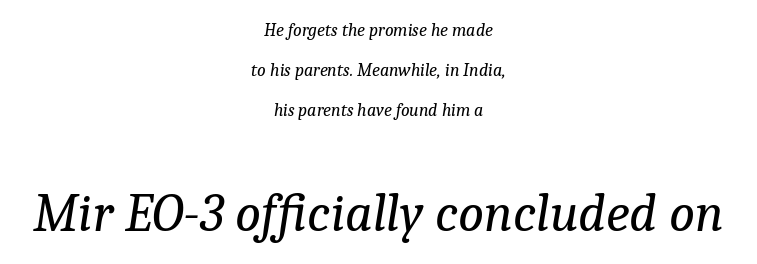
Q: Is the text bold? A: No.
Q: Is the text italic (slanted)? A: Yes, it leans right by about 9 degrees.
Q: Is the typeface a serif or a sans-serif typeface? A: Serif.
Q: Is the text underlined? A: No.
Q: How is the paragraph aligned? A: Centered.
Q: Is the spacing between letters normal or unusually wide? A: Normal.
Q: Is the spacing between lines tight, normal or loose? A: Loose.
Q: Which block of text is set in a larger size, the first (top) or the second (bottom)? A: The second (bottom) one.
Q: Width (condensed, normal, or wide)? A: Normal.
Q: Stroke contrast? A: Low.
Q: x-height? A: Medium.
Q: Monospaced? A: No.
